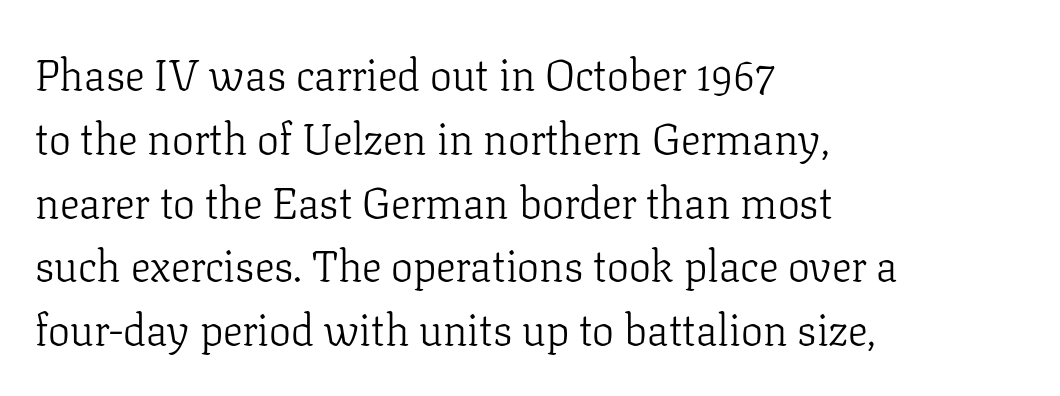
{"serif": "yes", "italic": "no", "bold": "no", "weight": "light", "width": "normal", "stroke_contrast": "low", "x_height": "medium", "monospaced": "no", "underline": "no", "align": "left", "line_spacing": "normal", "line_spacing_ratio": 1.45, "letter_spacing": "normal", "letter_spacing_em": 0.0, "glyph_px": 44}
